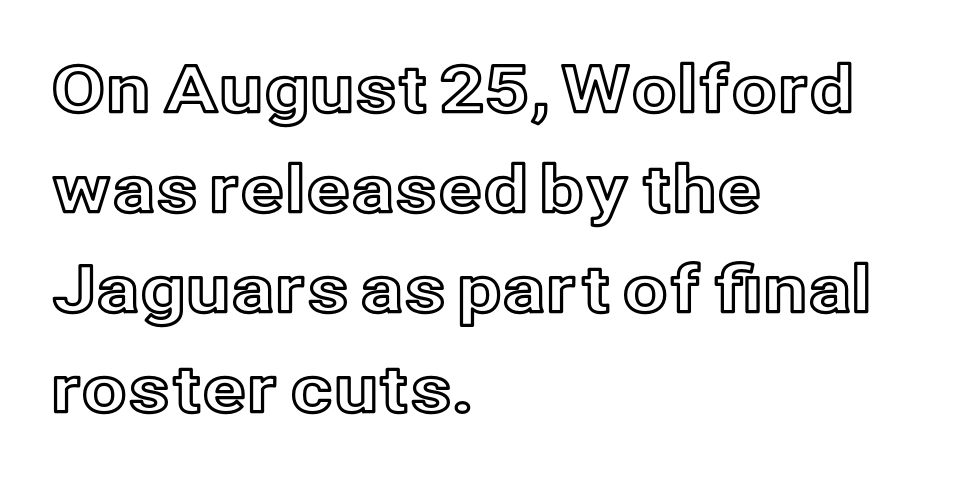
{"italic": "no", "width": "normal", "x_height": "medium", "monospaced": "no", "underline": "no", "align": "left", "line_spacing": "normal", "line_spacing_ratio": 1.54, "letter_spacing": "normal", "letter_spacing_em": 0.0, "glyph_px": 65}
